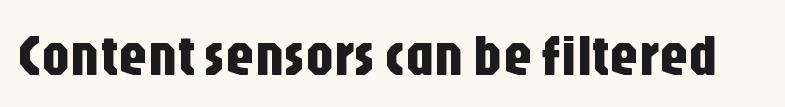
The image shows 58 px condensed sans-serif type, upright; set normal letter spacing, not underlined; low stroke contrast and a large x-height.
